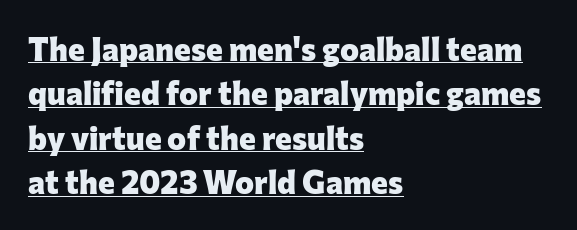
The text was rendered using a sans face with plain stroke endings. Vertical spacing — default. Vertical strokes here are truly vertical. Glyph-to-glyph distance matches everyday printed text. Spacing verdict: proportional, widths tailored to each character.
